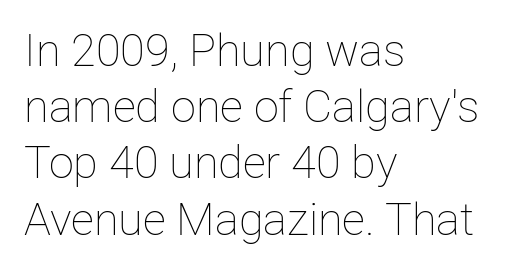
Alignment: flush left. Is this a fixed-width face? No — the glyphs have proportional, varying widths. Does the leading feel generous? No, just average. These lines keep a tight, regular rhythm from letter to letter. Posture: upright roman.
